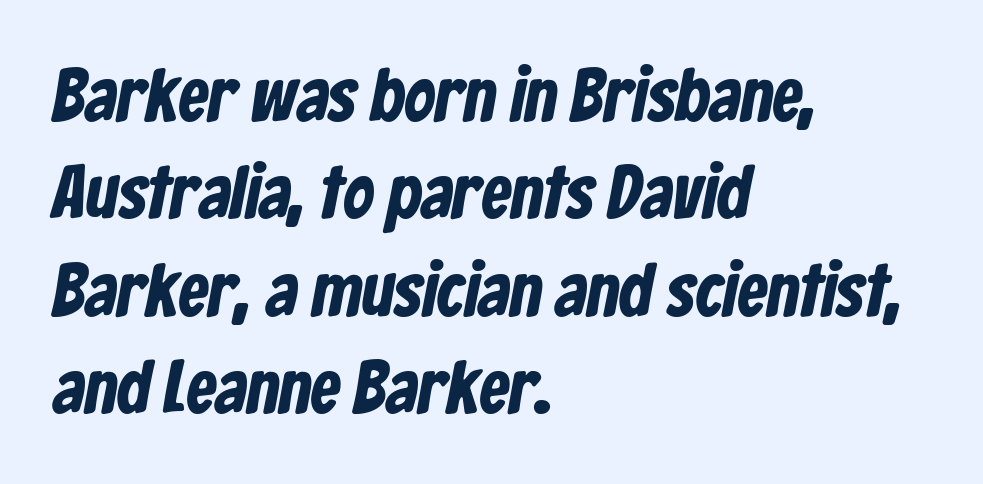
The image shows 75 px condensed sans-serif type; set left-aligned, normal line spacing (1.3x), normal letter spacing, not underlined; low stroke contrast and a medium x-height.
